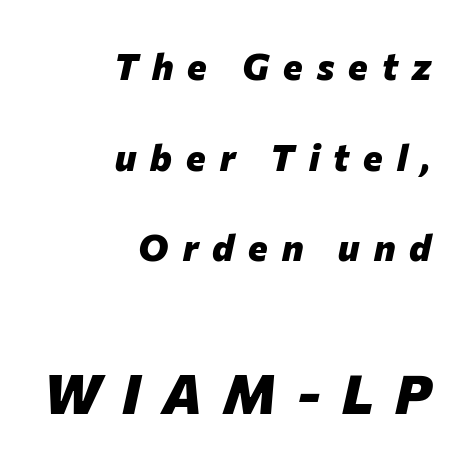
{"italic": "yes", "lean": "right", "slant_degrees": 12, "bold": "yes", "weight": "heavy", "width": "normal", "stroke_contrast": "low", "x_height": "medium", "monospaced": "no", "underline": "no", "align": "right", "line_spacing": "loose", "line_spacing_ratio": 2.45, "letter_spacing": "wide", "letter_spacing_em": 0.38, "larger_block": "second", "size_ratio": 1.49, "glyph_px": 55}
